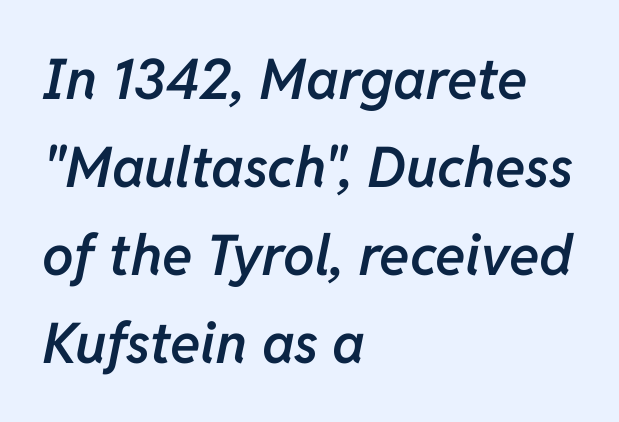
The image shows 56 px semibold type, italic (leaning right); set left-aligned, normal line spacing (1.57x), normal letter spacing, not underlined; low stroke contrast and a medium x-height.
